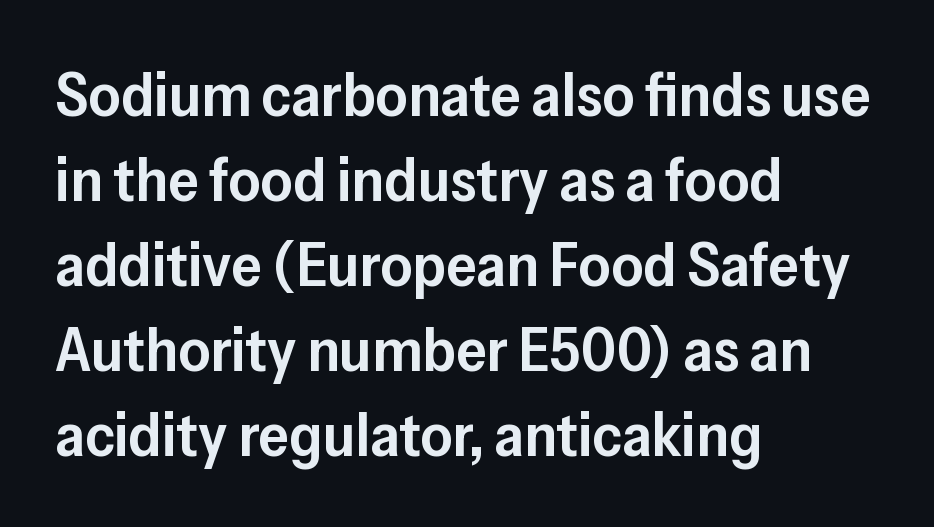
{"serif": "no", "italic": "no", "bold": "semi", "weight": "semibold", "width": "normal", "stroke_contrast": "low", "x_height": "medium", "monospaced": "no", "underline": "no", "align": "left", "line_spacing": "normal", "line_spacing_ratio": 1.37, "letter_spacing": "normal", "letter_spacing_em": 0.0, "glyph_px": 62}
